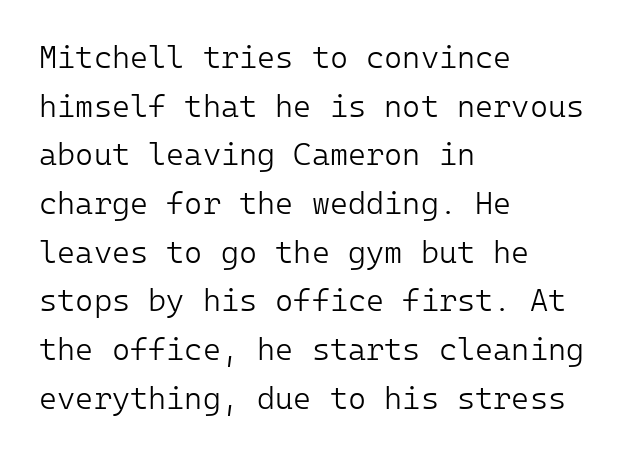
Nope, no serifs anywhere on these letters. Layout note: lines flush left. Words float on clear page, feet unadorned. The rendering uses a moderate line-height, typical for paragraphs. Every stem runs plumb, perpendicular to the baseline. The strokes are not fattened; the text isn't bold.
